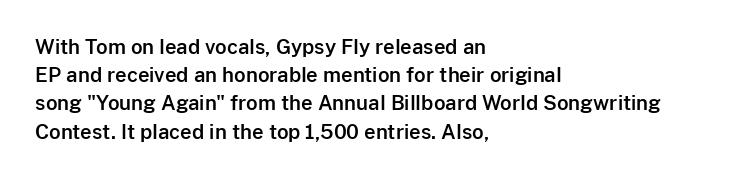
{"italic": "no", "underline": "no", "align": "left", "line_spacing": "normal", "line_spacing_ratio": 1.41, "letter_spacing": "normal", "letter_spacing_em": 0.0, "glyph_px": 20}
